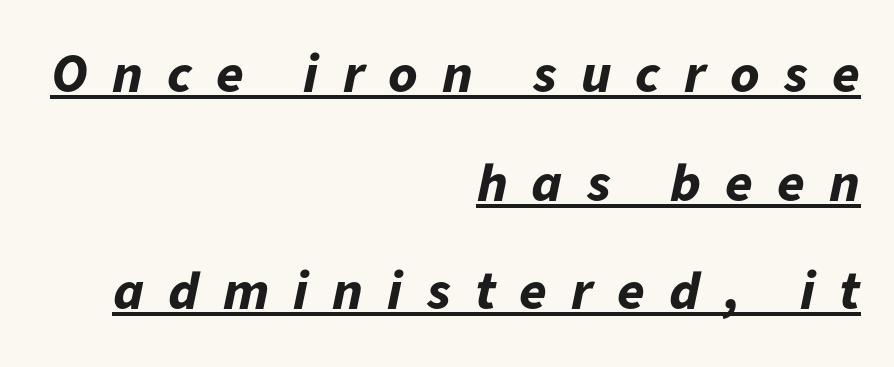
Q: Is the text bold? A: Yes.
Q: Is the text italic (slanted)? A: Yes, it leans right by about 11 degrees.
Q: Is the text underlined? A: Yes.
Q: How is the paragraph aligned? A: Right-aligned.
Q: Is the spacing between letters normal or unusually wide? A: Unusually wide.
Q: Is the spacing between lines tight, normal or loose? A: Loose.
Q: Width (condensed, normal, or wide)? A: Normal.
Q: Stroke contrast? A: Low.
Q: x-height? A: Medium.
Q: Monospaced? A: No.
